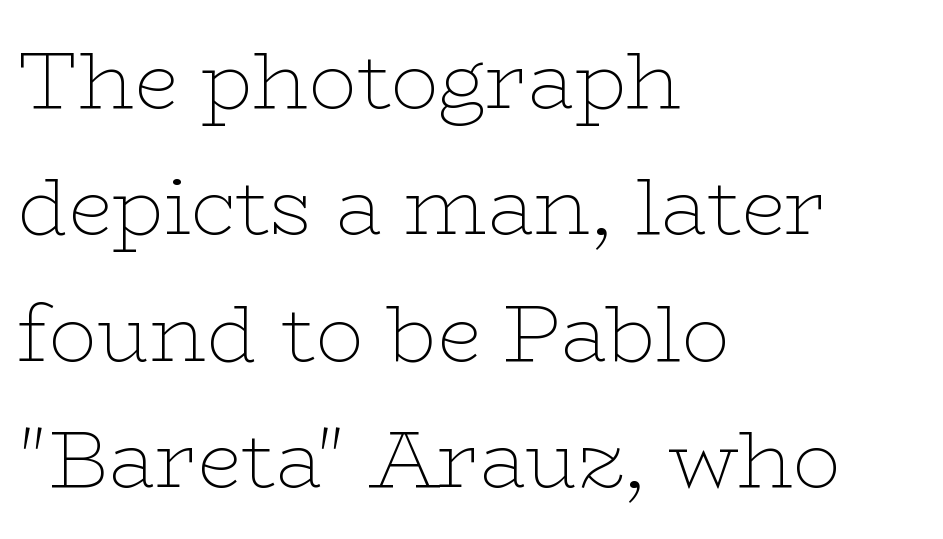
The image shows 80 px thin, wide serif type, upright; set left-aligned, normal line spacing (1.58x), normal letter spacing, not underlined; low stroke contrast and a medium x-height.
